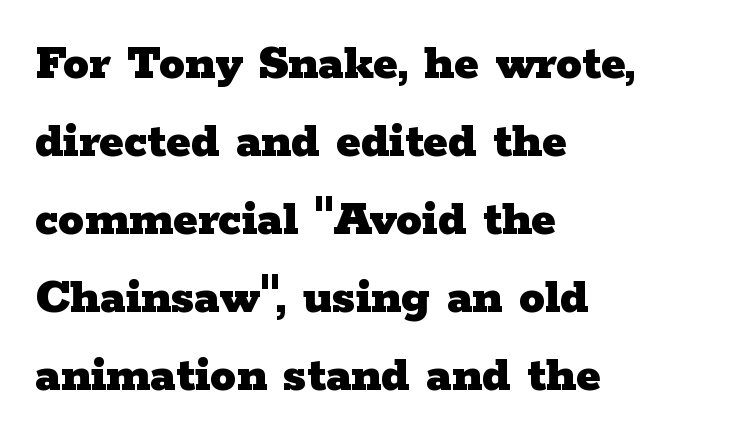
The image shows 52 px heavy, wide serif type, upright; set left-aligned, normal line spacing (1.5x), normal letter spacing, not underlined; low stroke contrast and a medium x-height.
